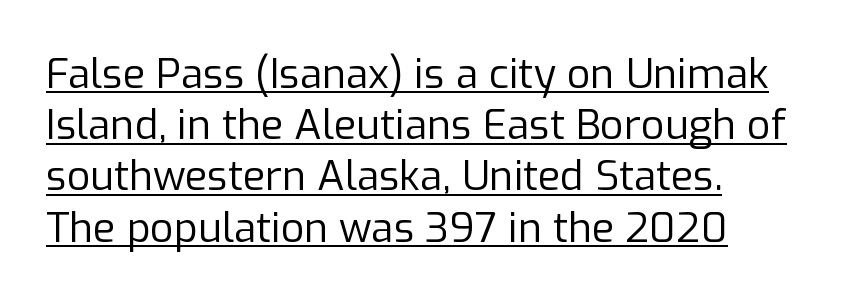
The image shows 41 px regular-weight sans-serif type, upright; set left-aligned, normal line spacing (1.25x), normal letter spacing, underlined; low stroke contrast and a medium x-height.
